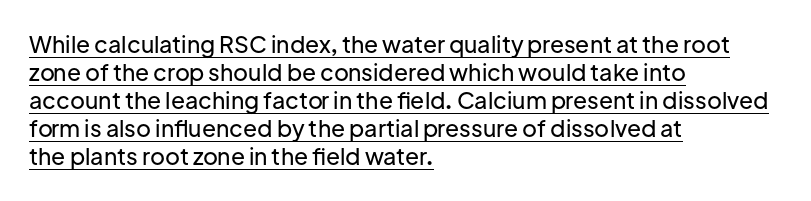
The image shows 23 px text type, upright; set left-aligned, line spacing 1.22x, normal letter spacing, underlined.
